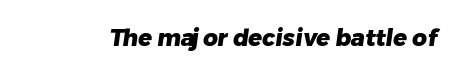
Q: Is the text bold? A: Yes.
Q: Is the text underlined? A: No.
Q: Is the spacing between letters normal or unusually wide? A: Normal.
